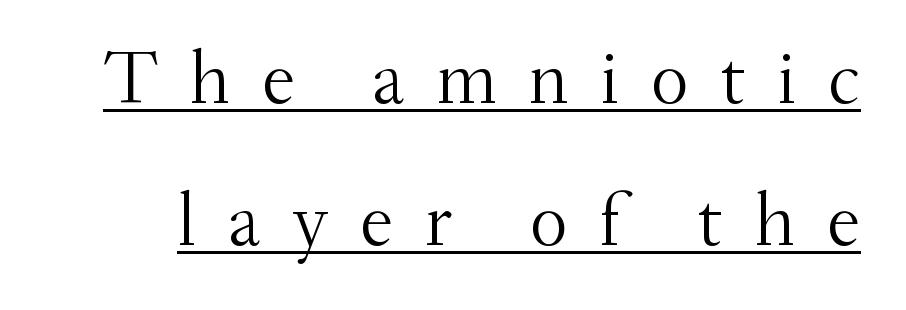
{"serif": "yes", "italic": "no", "bold": "no", "weight": "light", "width": "normal", "stroke_contrast": "medium", "x_height": "small", "monospaced": "no", "underline": "yes", "line_spacing_ratio": 1.89, "letter_spacing": "wide", "letter_spacing_em": 0.42, "glyph_px": 75}
